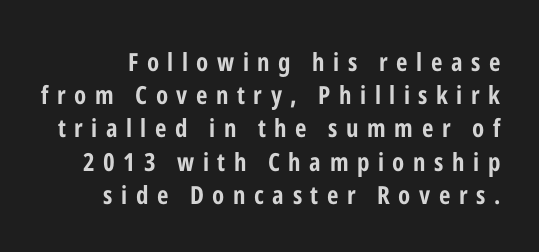
Q: Is the text bold? A: Yes.
Q: Is the text italic (slanted)? A: No, it is upright.
Q: Is the text underlined? A: No.
Q: Is the spacing between letters normal or unusually wide? A: Unusually wide.
Q: Is the spacing between lines tight, normal or loose? A: Normal.
